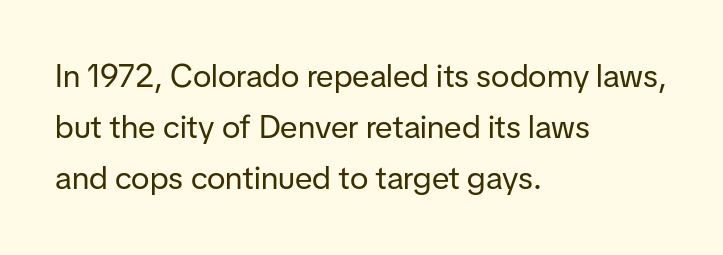
{"serif": "no", "italic": "no", "bold": "no", "weight": "regular", "width": "normal", "stroke_contrast": "low", "x_height": "medium", "monospaced": "no", "underline": "no", "align": "left", "line_spacing": "normal", "line_spacing_ratio": 1.6, "letter_spacing": "normal", "letter_spacing_em": 0.0, "glyph_px": 32}
